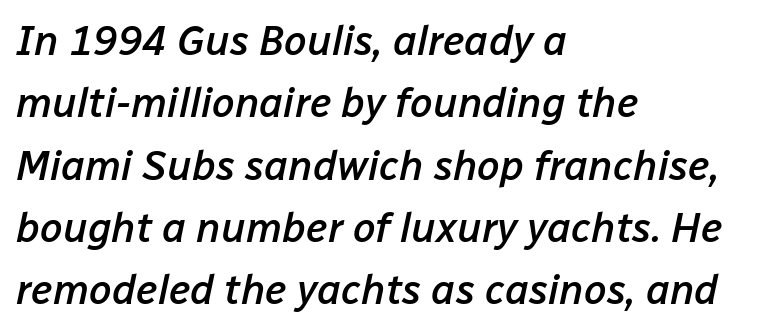
The letters advance in unequal steps, a hallmark of proportional type. The lettering tilts uniformly, giving the passage an italic look. Nobody touched the tracking dial on this one. The lines are quadded left. Underline: absent.
